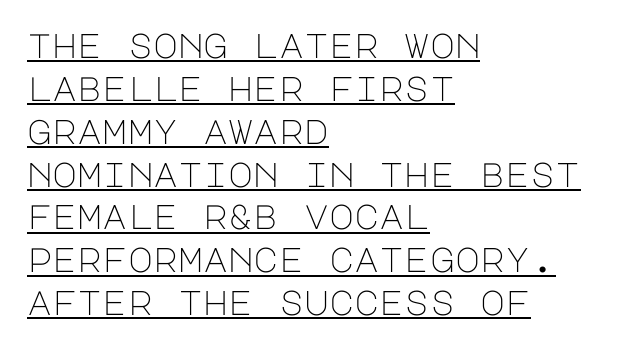
The image shows 34 px light sans-serif type, upright; set left-aligned, normal line spacing (1.26x), normal letter spacing, underlined; low stroke contrast and a large x-height.
